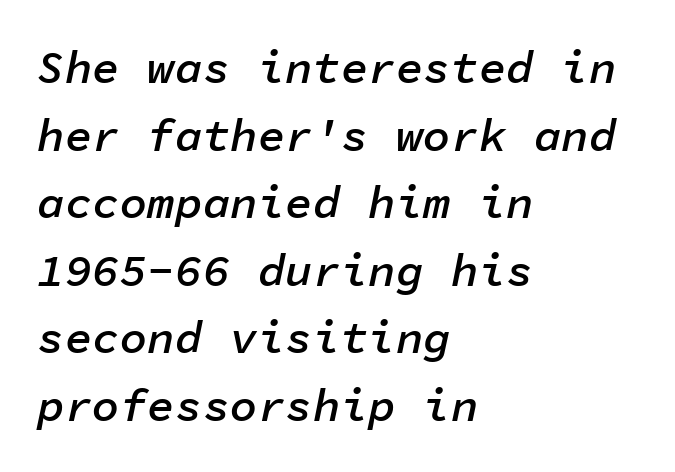
{"italic": "yes", "lean": "right", "slant_degrees": 11, "bold": "semi", "weight": "semibold", "width": "normal", "stroke_contrast": "low", "x_height": "medium", "monospaced": "yes", "underline": "no", "align": "left", "line_spacing": "normal", "line_spacing_ratio": 1.47, "letter_spacing": "normal", "letter_spacing_em": 0.0, "glyph_px": 46}
